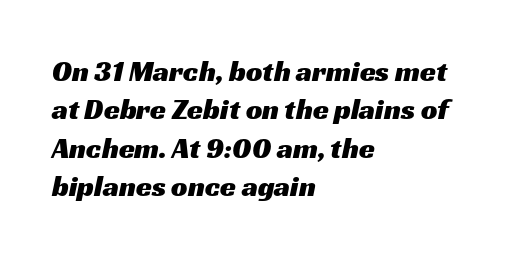
{"serif": "no", "width": "wide", "stroke_contrast": "medium", "x_height": "medium", "monospaced": "no", "underline": "no", "align": "left", "line_spacing": "normal", "line_spacing_ratio": 1.32, "letter_spacing": "normal", "letter_spacing_em": 0.0, "glyph_px": 29}
